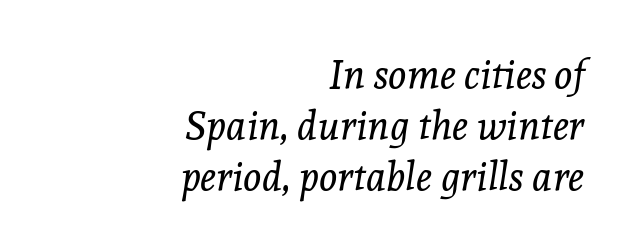
Spacing between characters is what you'd get straight out of the box. This sample is right-justified, so line beginnings fall wherever the words allow. Unbolded letterforms with no extra heft. Spacing verdict: proportional, widths tailored to each character. Descenders hang freely into open space.
